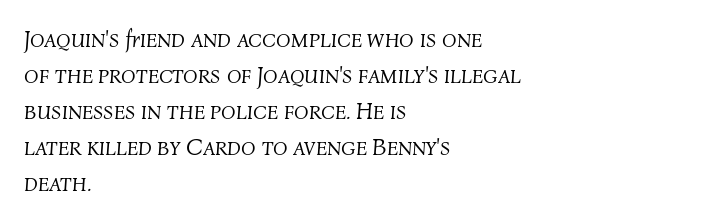
A typesetter would mark this as italic. The face used here is rendered with its standard letterfit. Weight: regular or lighter. Students, observe: this is what conventionally led text looks like. The compositor pushed each line to the left boundary. Has an underline been added? It has not.
